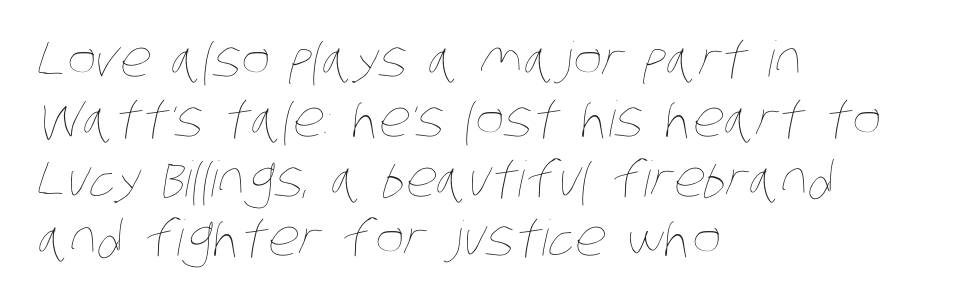
Q: Is the text bold? A: No.
Q: Is the text underlined? A: No.
Q: How is the paragraph aligned? A: Left-aligned.
Q: Is the spacing between letters normal or unusually wide? A: Normal.
Q: Width (condensed, normal, or wide)? A: Condensed.
Q: Stroke contrast? A: Low.
Q: x-height? A: Large.
Q: Monospaced? A: No.
